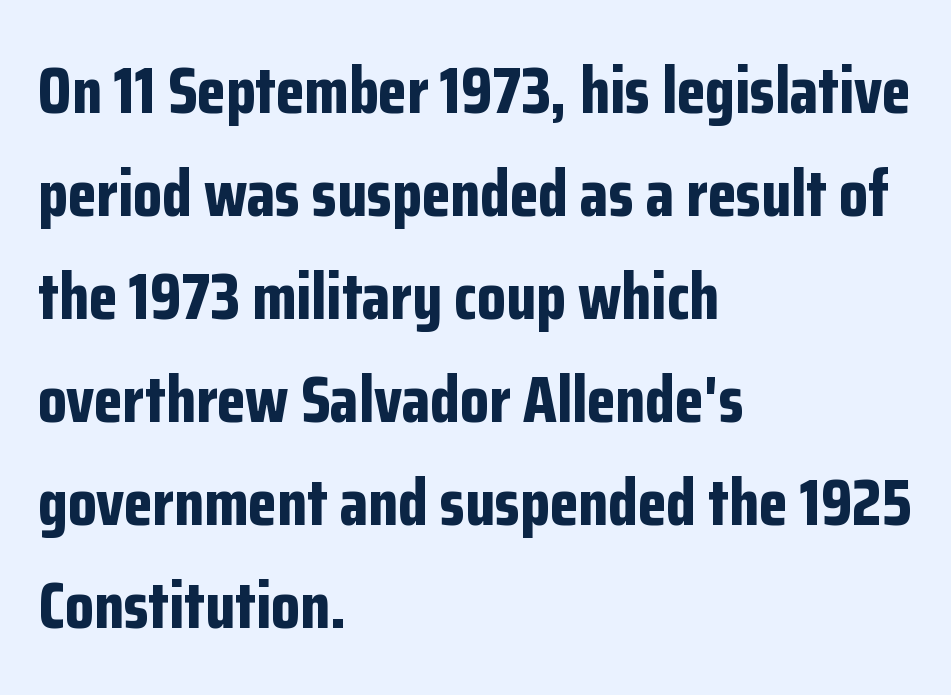
{"serif": "no", "italic": "no", "bold": "yes", "weight": "bold", "width": "condensed", "stroke_contrast": "low", "x_height": "medium", "monospaced": "no", "underline": "no", "align": "left", "line_spacing": "normal", "line_spacing_ratio": 1.56, "letter_spacing": "normal", "letter_spacing_em": 0.0, "glyph_px": 66}
